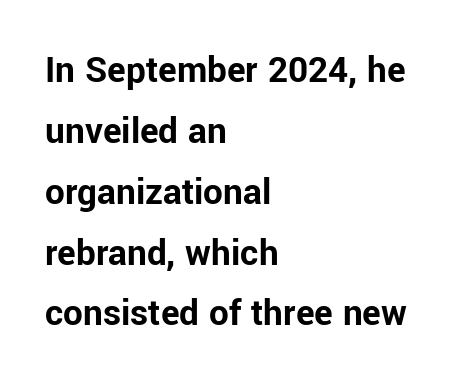
Q: Is the text bold? A: Yes.
Q: Is the text italic (slanted)? A: No, it is upright.
Q: Is the typeface a serif or a sans-serif typeface? A: Sans-serif.
Q: Is the text underlined? A: No.
Q: How is the paragraph aligned? A: Left-aligned.
Q: Is the spacing between letters normal or unusually wide? A: Normal.
Q: Is the spacing between lines tight, normal or loose? A: Normal.
Q: Width (condensed, normal, or wide)? A: Normal.
Q: Stroke contrast? A: Low.
Q: x-height? A: Medium.
Q: Monospaced? A: No.
